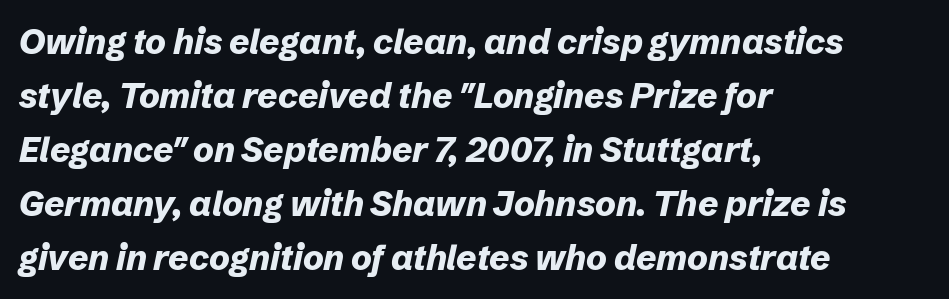
Q: Is the text bold? A: Yes.
Q: Is the text italic (slanted)? A: Yes, it leans right by about 12 degrees.
Q: Is the text underlined? A: No.
Q: How is the paragraph aligned? A: Left-aligned.
Q: Is the spacing between letters normal or unusually wide? A: Normal.
Q: Is the spacing between lines tight, normal or loose? A: Normal.
Q: Width (condensed, normal, or wide)? A: Normal.
Q: Stroke contrast? A: Low.
Q: x-height? A: Medium.
Q: Monospaced? A: No.
